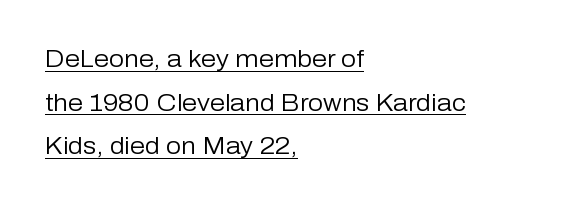
Typeset ragged right — the left edge is the straight one. A typographer would call this underscored text. The passage shown has conventional tracking throughout. Do the letters lean? They stand straight. Compared with a typical body face, this is equally light or lighter still.
